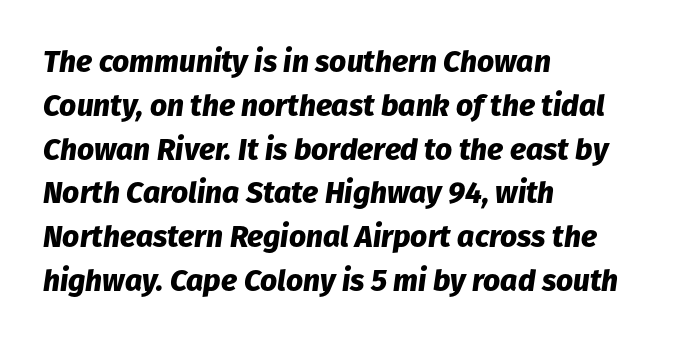
{"italic": "yes", "lean": "right", "slant_degrees": 8, "bold": "yes", "weight": "heavy", "width": "normal", "stroke_contrast": "low", "x_height": "medium", "monospaced": "no", "underline": "no", "align": "left", "line_spacing": "normal", "line_spacing_ratio": 1.46, "letter_spacing": "normal", "letter_spacing_em": 0.0, "glyph_px": 30}
